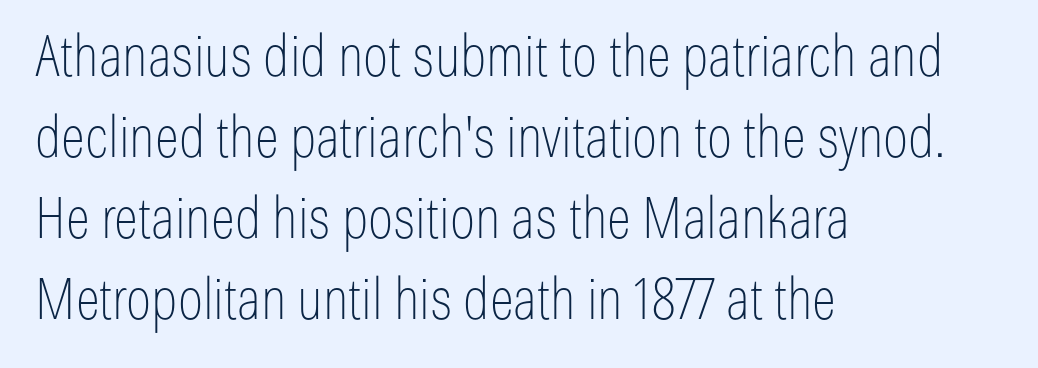
{"serif": "no", "italic": "no", "bold": "no", "weight": "thin", "width": "condensed", "stroke_contrast": "low", "x_height": "medium", "monospaced": "no", "underline": "no", "align": "left", "line_spacing": "normal", "line_spacing_ratio": 1.42, "letter_spacing": "normal", "letter_spacing_em": 0.0, "glyph_px": 57}
